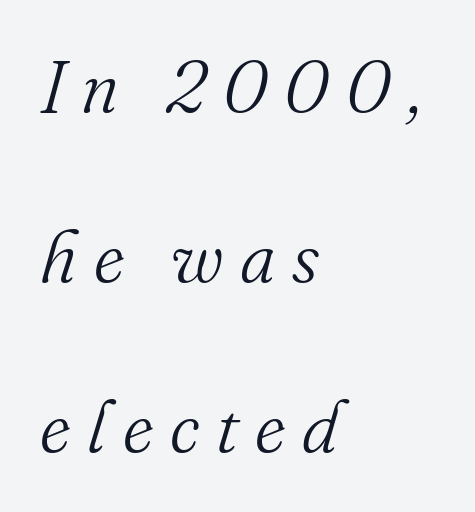
Observe the lean: these are italic letterforms. Stems and bowls with no extra thickness — not bold. In CSS terms this would be text-align: left. Beneath every word, the page is bare.
